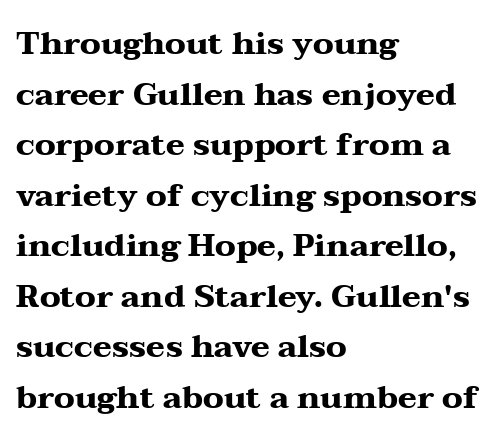
One glance says typical: line gaps are just what's usual. Observe the ordinary spacing: letters are neighbours, not strangers. The compositor pushed each line to the left boundary. Words float on clear page, feet unadorned. These lines are rendered in a variable-pitch font. Strong, thick strokes mark this as bold type.
